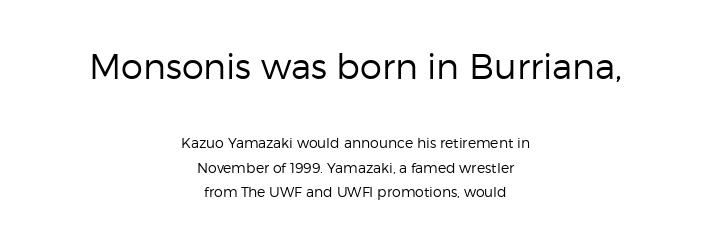
The image shows 35 px regular-weight sans-serif type, upright; set centered, line spacing 1.75x, normal letter spacing, not underlined; the first (top) block is 2.5x larger; low stroke contrast and a medium x-height.
